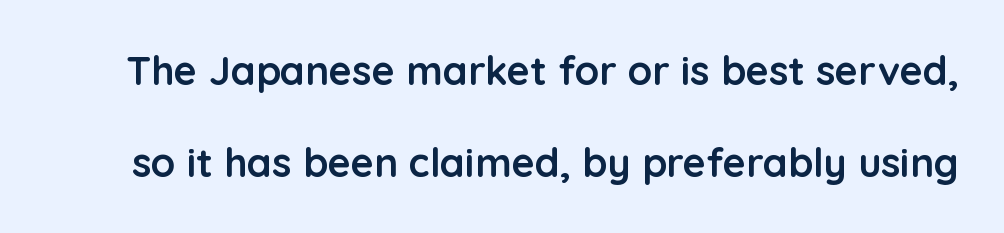
{"serif": "no", "italic": "no", "bold": "yes", "weight": "semibold", "width": "normal", "stroke_contrast": "low", "x_height": "medium", "monospaced": "no", "underline": "no", "line_spacing": "loose", "line_spacing_ratio": 2.31, "letter_spacing": "normal", "letter_spacing_em": 0.0, "glyph_px": 40}
